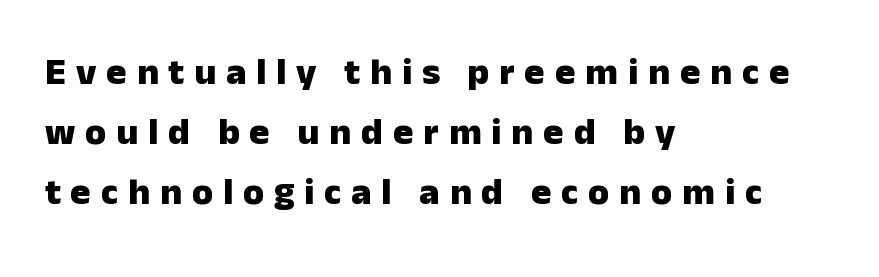
Character widths vary here, with narrow letters taking less room than wide ones. Plenty of ink on the page — the face is bold. Caption: expanded tracking, letters set apart. Stroke terminals: plain, sans-serif. Glance below the letters and you will spot only blank space.
